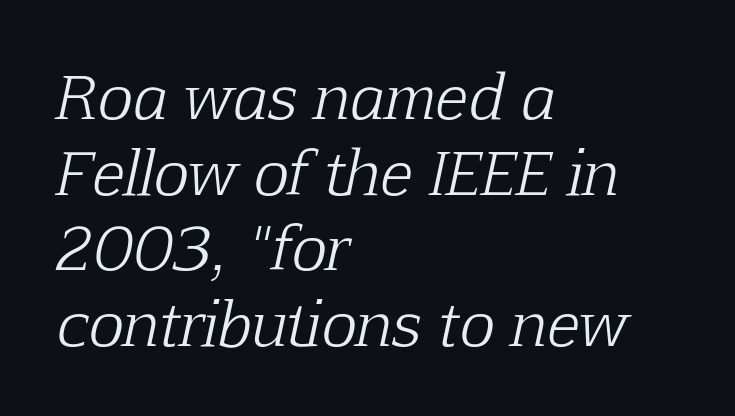
Each line starts at the same left margin while the right side varies. A serif font was chosen for this passage. The words here are not underlined. The rendering keeps characters at their native spacing. What's the leading like? Ordinary, nothing unusual. It's the slanting kind of type.
